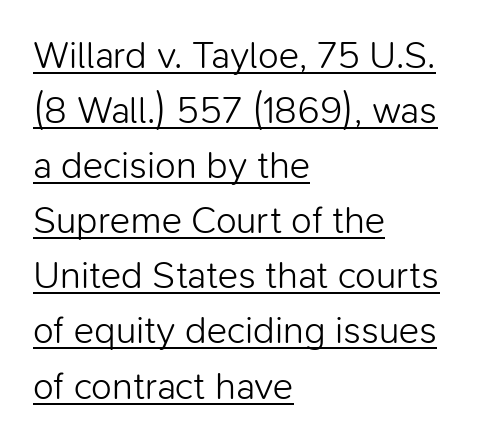
{"serif": "no", "italic": "no", "bold": "no", "weight": "light", "width": "normal", "stroke_contrast": "low", "x_height": "medium", "monospaced": "no", "underline": "yes", "align": "left", "line_spacing": "normal", "line_spacing_ratio": 1.45, "letter_spacing": "normal", "letter_spacing_em": 0.0, "glyph_px": 38}
